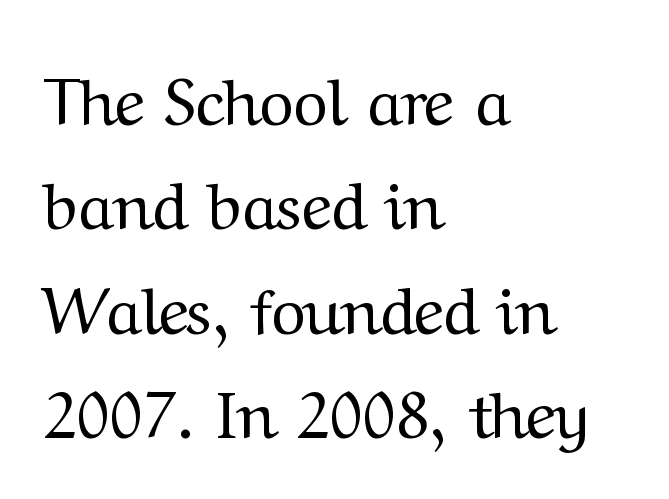
The image shows 66 px regular-weight serif type, upright; set left-aligned, normal line spacing (1.58x), normal letter spacing, not underlined; medium stroke contrast and a medium x-height.
